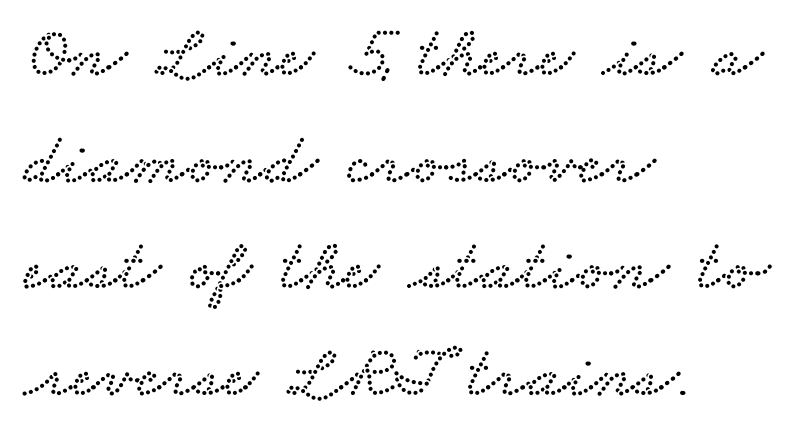
Q: Is the typeface a serif or a sans-serif typeface? A: Serif.
Q: Is the text underlined? A: No.
Q: How is the paragraph aligned? A: Left-aligned.
Q: Is the spacing between letters normal or unusually wide? A: Normal.
Q: Is the spacing between lines tight, normal or loose? A: Normal.
Q: Width (condensed, normal, or wide)? A: Wide.
Q: Stroke contrast? A: Low.
Q: x-height? A: Small.
Q: Monospaced? A: No.
